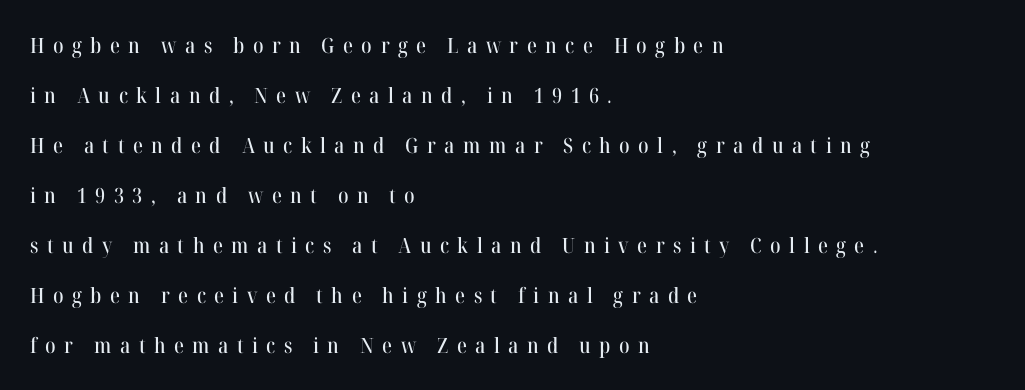
Q: Is the text italic (slanted)? A: No, it is upright.
Q: Is the text underlined? A: No.
Q: How is the paragraph aligned? A: Left-aligned.
Q: Is the spacing between letters normal or unusually wide? A: Unusually wide.
Q: Is the spacing between lines tight, normal or loose? A: Loose.
